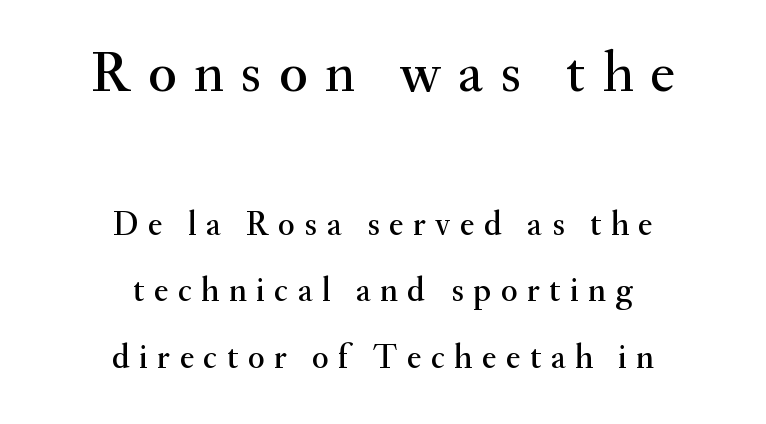
Q: Is the text italic (slanted)? A: No, it is upright.
Q: Is the typeface a serif or a sans-serif typeface? A: Serif.
Q: Is the text underlined? A: No.
Q: How is the paragraph aligned? A: Centered.
Q: Is the spacing between letters normal or unusually wide? A: Unusually wide.
Q: Is the spacing between lines tight, normal or loose? A: Loose.
Q: Which block of text is set in a larger size, the first (top) or the second (bottom)? A: The first (top) one.
Q: Width (condensed, normal, or wide)? A: Normal.
Q: Stroke contrast? A: Medium.
Q: x-height? A: Small.
Q: Monospaced? A: No.
